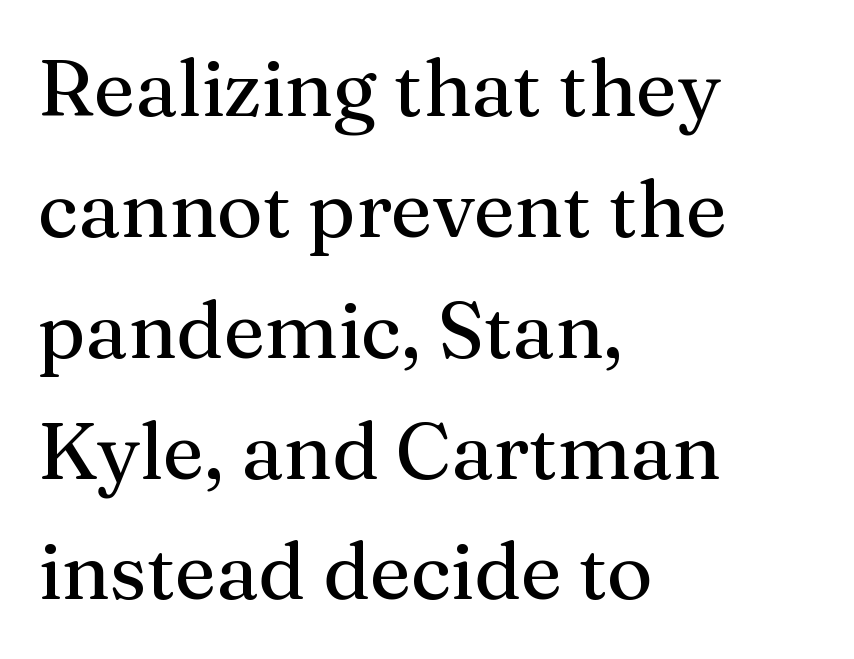
The line texture is even and compact thanks to regular tracking. Designer's note — italics off, roman on. Do the characters align in a grid? No, the font is proportional. Reading down the column, the eye jumps a familiar distance to each next line. Each line starts at the same left margin while the right side varies. Each stroke keeps to a modest, everyday thickness or less.
